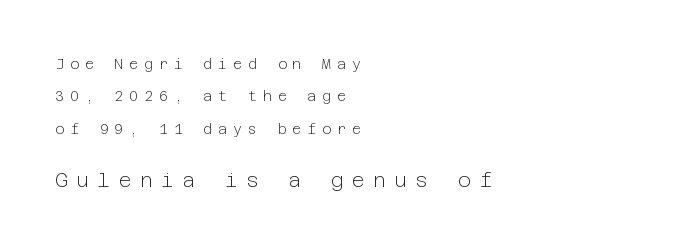
{"italic": "no", "bold": "no", "underline": "no", "align": "left", "line_spacing": "loose", "line_spacing_ratio": 2.32, "letter_spacing": "wide", "letter_spacing_em": 0.41, "larger_block": "second", "size_ratio": 1.43, "glyph_px": 20}
